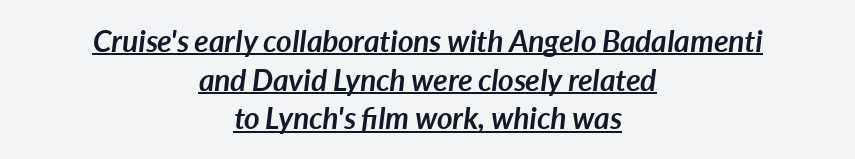
The vertical gap from one line to the next is medium. The letters advance in unequal steps, a hallmark of proportional type. A full-strength bold gives these letters their thick strokes. Typeset on center — no edge is straight. The rendering uses the underline text-decoration. Compared with ordinary roman type, these characters are visibly tilted.
